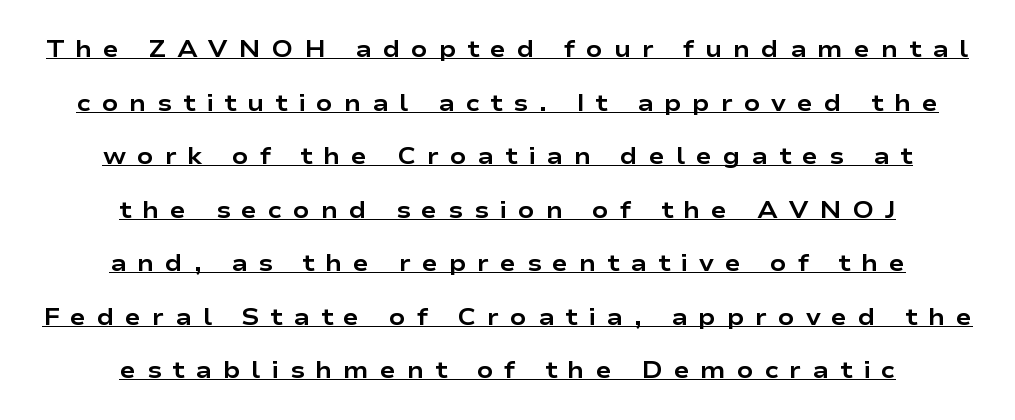
The image shows 24 px bold type, upright; set centered, loose line spacing (2.23x), unusually wide letter spacing (+0.45 em), underlined.
